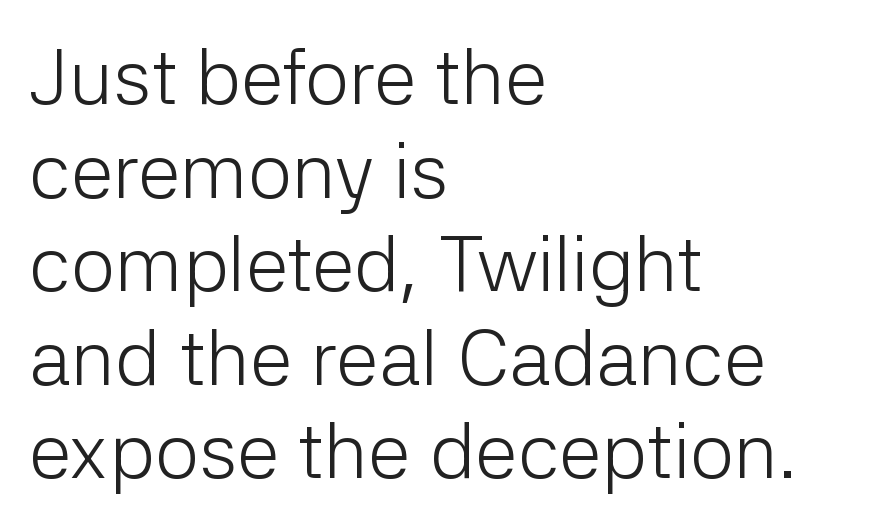
The image shows 78 px light sans-serif type, upright; set left-aligned, line spacing 1.2x, normal letter spacing, not underlined; low stroke contrast and a medium x-height.
